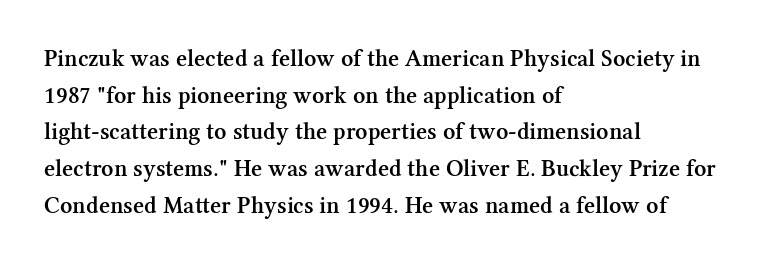
The image shows 24 px text type, upright; set left-aligned, normal line spacing (1.53x), normal letter spacing, not underlined.
